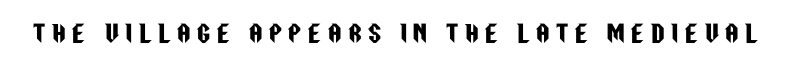
Rule under the text: the space is simply empty. The tracking reads as deliberately expanded to a designer's eye. The specimen reads as upright at a glance.
